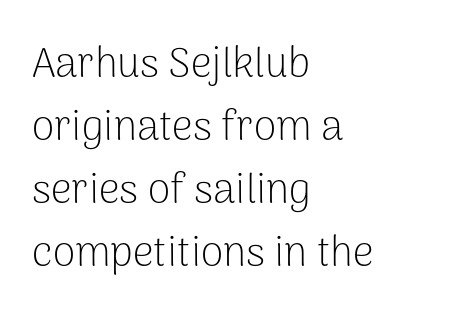
The image shows 41 px light sans-serif type, upright; set left-aligned, normal line spacing (1.54x), normal letter spacing, not underlined; low stroke contrast and a medium x-height.
